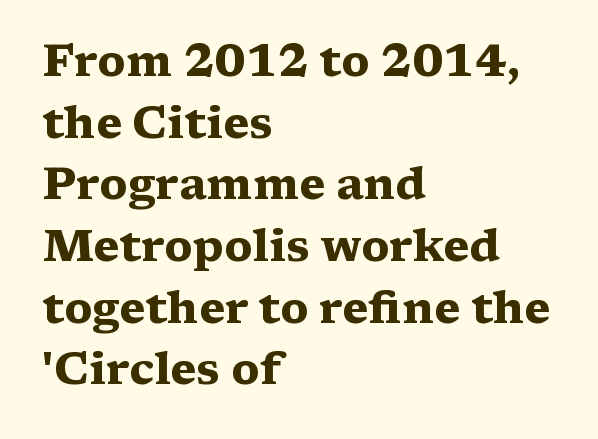
Q: Is the text bold? A: Yes.
Q: Is the text italic (slanted)? A: No, it is upright.
Q: Is the typeface a serif or a sans-serif typeface? A: Serif.
Q: Is the text underlined? A: No.
Q: How is the paragraph aligned? A: Left-aligned.
Q: Is the spacing between letters normal or unusually wide? A: Normal.
Q: Is the spacing between lines tight, normal or loose? A: Normal.
Q: Width (condensed, normal, or wide)? A: Wide.
Q: Stroke contrast? A: Medium.
Q: x-height? A: Medium.
Q: Monospaced? A: No.
